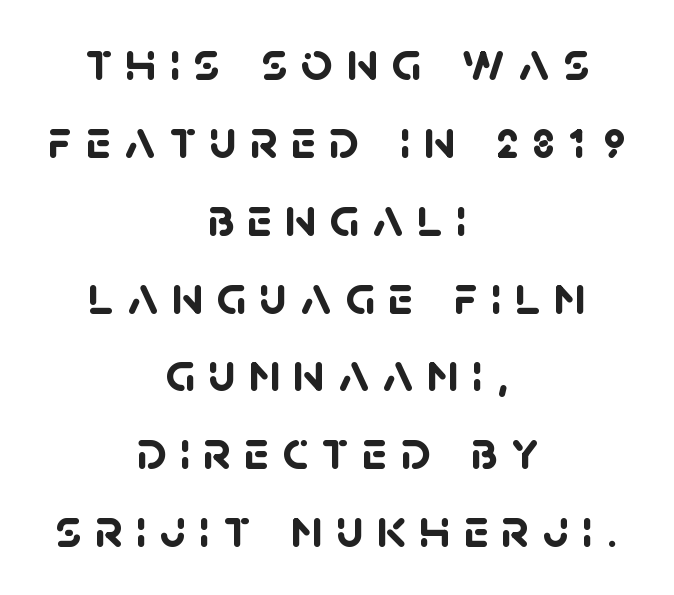
Q: Is the text bold? A: Yes.
Q: Is the typeface a serif or a sans-serif typeface? A: Sans-serif.
Q: Is the text underlined? A: No.
Q: How is the paragraph aligned? A: Centered.
Q: Is the spacing between letters normal or unusually wide? A: Unusually wide.
Q: Is the spacing between lines tight, normal or loose? A: Normal.
Q: Width (condensed, normal, or wide)? A: Normal.
Q: Stroke contrast? A: Low.
Q: x-height? A: Large.
Q: Monospaced? A: No.
